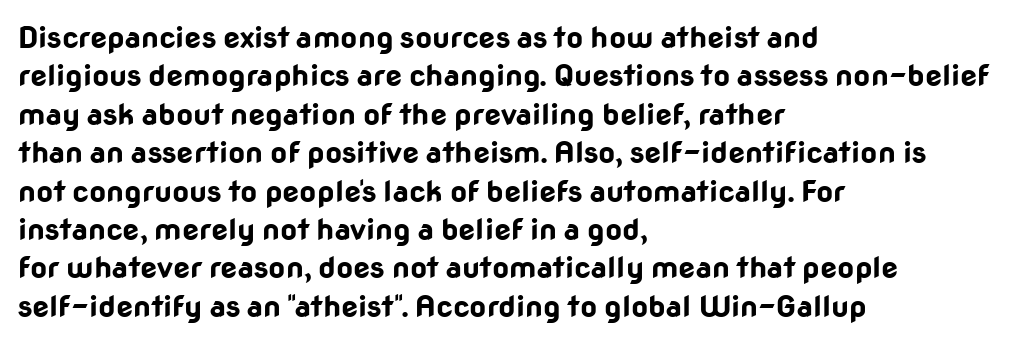
Successive baselines arrive at the customary interval. These lines keep a tight, regular rhythm from letter to letter. The foot of each line stays bare and open. Does the copy run flush right? No — it runs flush left. The glyphs have the mass of a bold cut.
